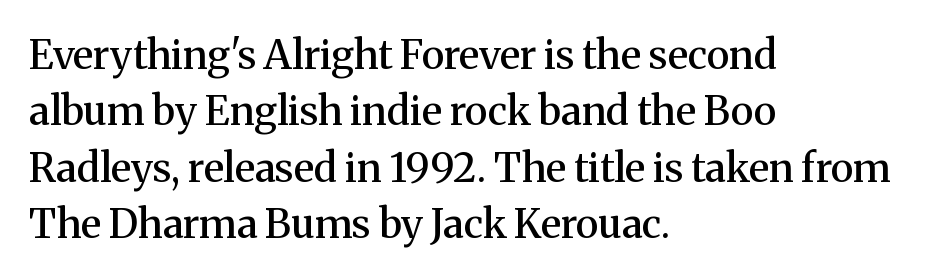
The type family on display is of the serif kind. Tracking here is standard; glyphs follow each other at the usual distance. Think of a printed novel: that variable character pitch is what you see here. Glance below the letters and you will spot only blank space. Weight: semibold (demi). Do the letters lean? They stand straight.
